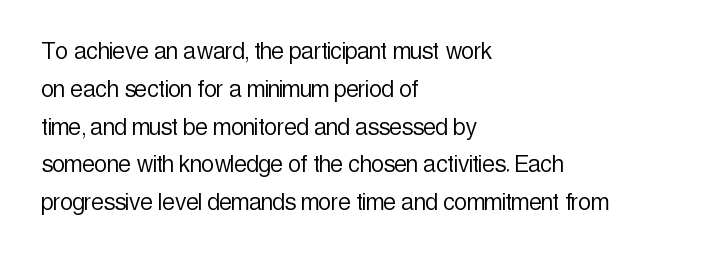
The image shows 28 px light, condensed sans-serif type, upright; set left-aligned, normal line spacing (1.35x), normal letter spacing, not underlined; a medium x-height.
